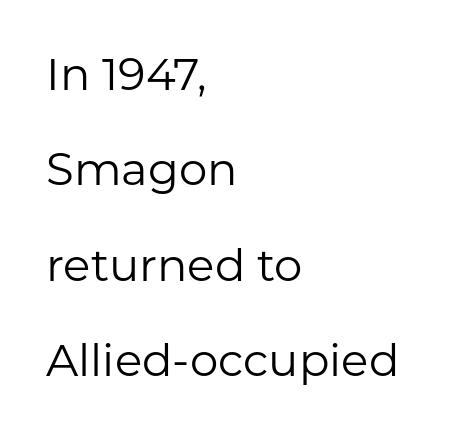
Q: Is the text bold? A: No.
Q: Is the text italic (slanted)? A: No, it is upright.
Q: Is the typeface a serif or a sans-serif typeface? A: Sans-serif.
Q: Is the text underlined? A: No.
Q: How is the paragraph aligned? A: Left-aligned.
Q: Is the spacing between letters normal or unusually wide? A: Normal.
Q: Is the spacing between lines tight, normal or loose? A: Loose.
Q: Width (condensed, normal, or wide)? A: Normal.
Q: Stroke contrast? A: Low.
Q: x-height? A: Medium.
Q: Monospaced? A: No.
